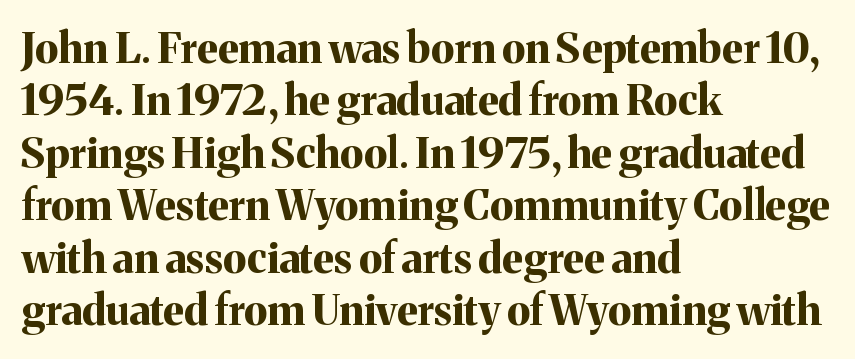
The rendering uses natural spacing where letterforms have individual widths. On the weight axis this lands at bold, roughly 700. Reading down the block, your eye returns to a fixed left position each line. Words float on clear page, feet unadorned. Does the type have serifs? Yes, each stem ends in a small foot. Designer's note — italics off, roman on.
